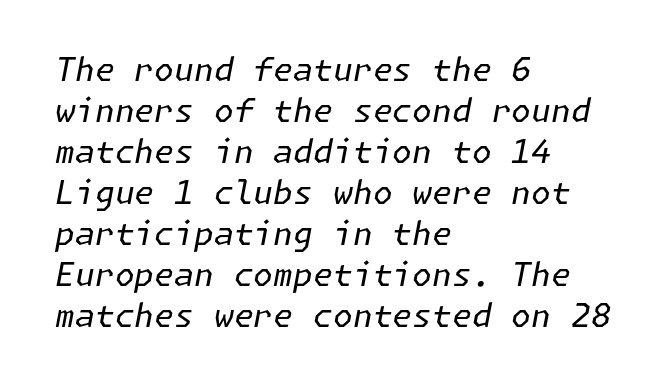
{"italic": "yes", "lean": "right", "slant_degrees": 11, "bold": "no", "weight": "regular", "width": "normal", "stroke_contrast": "low", "x_height": "medium", "underline": "no", "align": "left", "line_spacing": "normal", "line_spacing_ratio": 1.28, "letter_spacing": "normal", "letter_spacing_em": 0.0, "glyph_px": 32}
